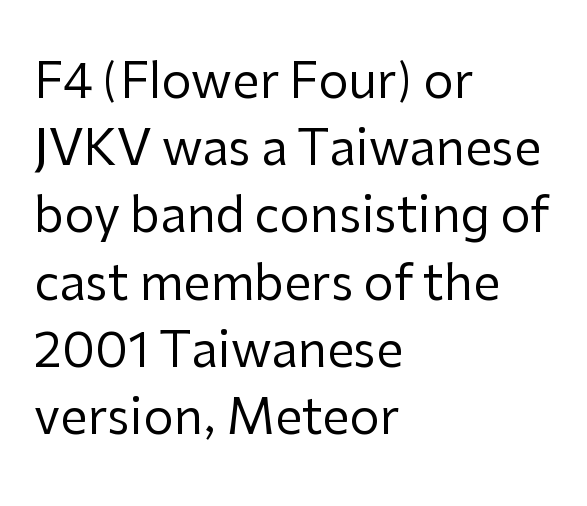
Q: Is the text bold? A: No.
Q: Is the text italic (slanted)? A: No, it is upright.
Q: Is the typeface a serif or a sans-serif typeface? A: Sans-serif.
Q: Is the text underlined? A: No.
Q: How is the paragraph aligned? A: Left-aligned.
Q: Is the spacing between letters normal or unusually wide? A: Normal.
Q: Is the spacing between lines tight, normal or loose? A: Normal.
Q: Width (condensed, normal, or wide)? A: Normal.
Q: Stroke contrast? A: Low.
Q: x-height? A: Medium.
Q: Monospaced? A: No.
